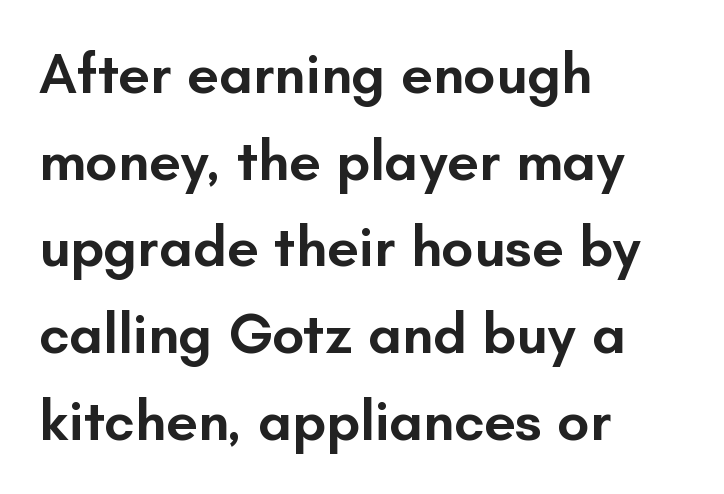
The image shows 57 px semibold sans-serif type, upright; set left-aligned, normal line spacing (1.52x), normal letter spacing, not underlined; low stroke contrast and a small x-height.
